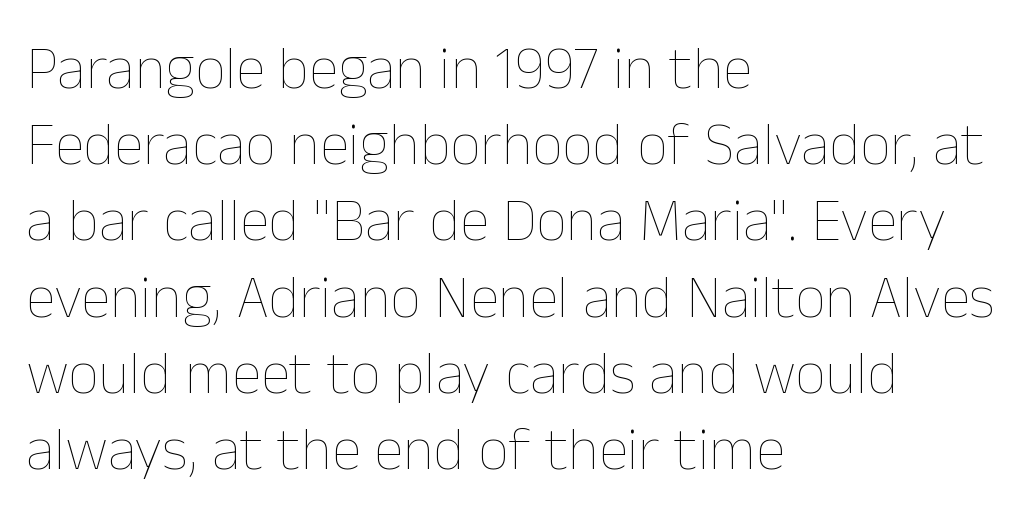
Check the space under the baseline: it is left empty. Does extra space separate the letters? No, they use regular spacing. Is the block centered? No — it sits flush against the left margin. The rendering uses natural spacing where letterforms have individual widths. These lines were composed using upright roman letters.
